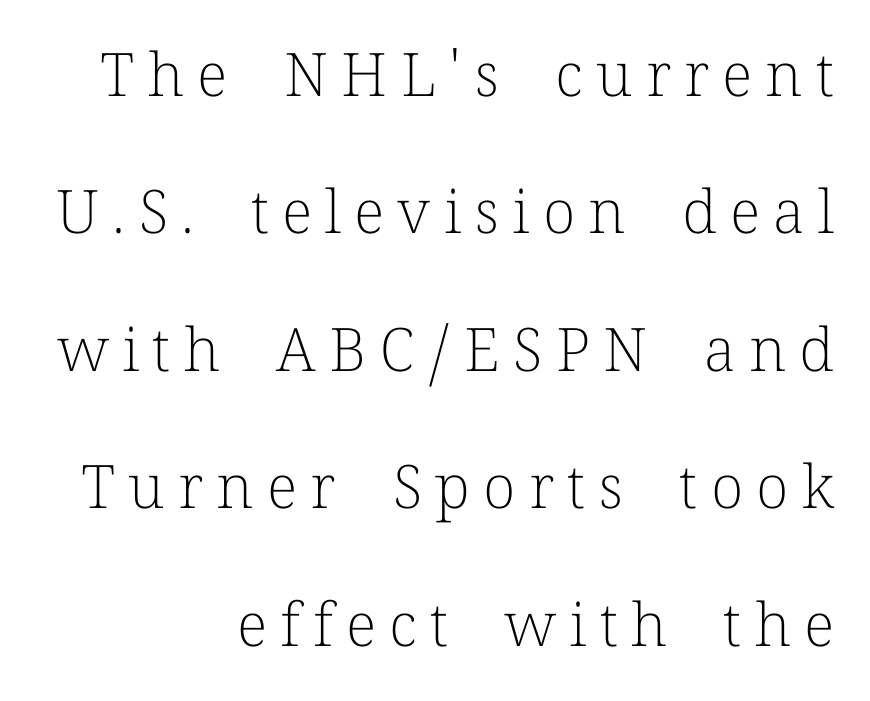
These lines are composed in type with serifs. Every character sits straight up, as roman type does. Is this a fixed-width face? No — the glyphs have proportional, varying widths. Where is the straight margin? On the right. Glance below the letters and you will spot only blank space.
